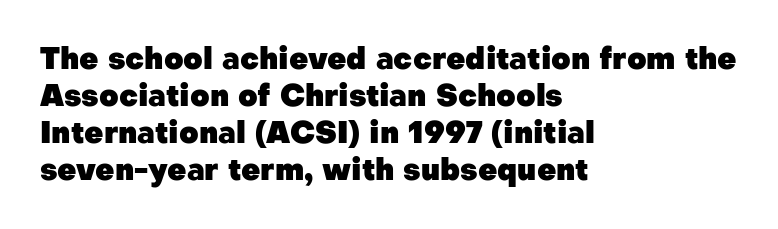
Ascenders rise straight up at ninety degrees. Character widths vary here, with narrow letters taking less room than wide ones. Beneath every word, the page is bare. How are the letters spaced? Ordinarily, with no added tracking. Notice how the passage keeps a crisp vertical edge on the left only. Serif or sans? Sans — the stroke terminals are bare.
